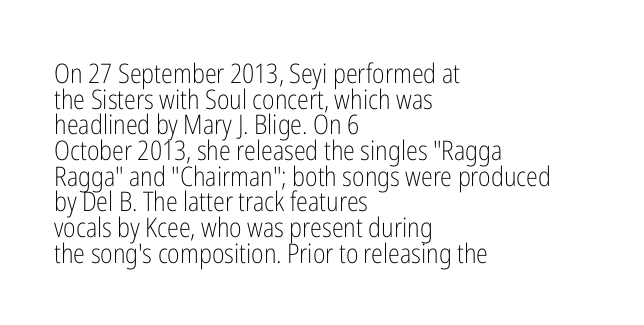
{"italic": "no", "bold": "no", "underline": "no", "align": "left", "line_spacing": "tight", "line_spacing_ratio": 0.95, "letter_spacing": "normal", "letter_spacing_em": 0.0, "glyph_px": 27}
